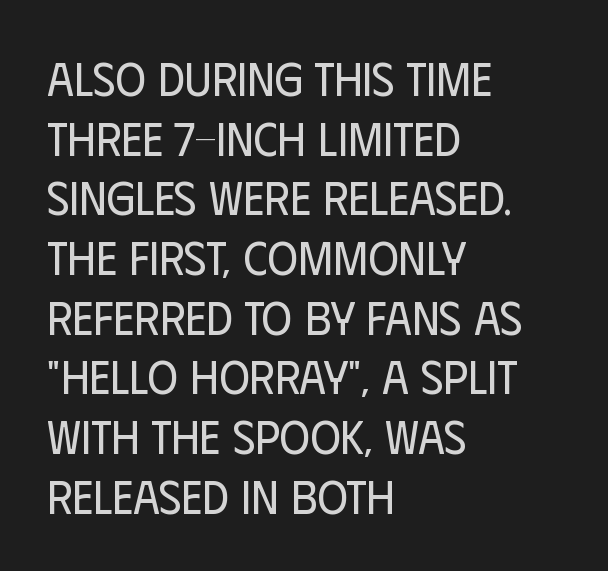
Honestly, the row spacing looks completely unremarkable. Casual observation: everything's shoved over to the left. Font category for this specimen: sans-serif. Clear beneath every line of the passage. The letters advance in unequal steps, a hallmark of proportional type. Unlike italic type, these characters show no tilt at all.
